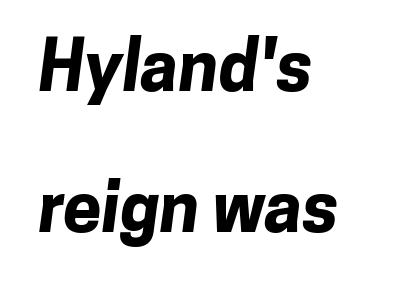
In terms of letterform style, serifs are entirely absent. Glyph-to-glyph distance matches everyday printed text. Descender tails drop into unmarked territory. Compared with an ordinary text face, these strokes are far heavier — a full bold. Visually the block forms a straight wall on the left and a jagged coastline on the right.
